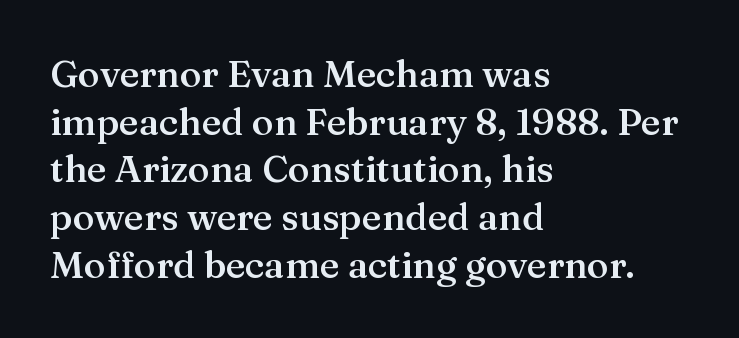
Q: Is the text bold? A: Semi-bold.
Q: Is the text italic (slanted)? A: No, it is upright.
Q: Is the typeface a serif or a sans-serif typeface? A: Serif.
Q: Is the text underlined? A: No.
Q: How is the paragraph aligned? A: Left-aligned.
Q: Is the spacing between letters normal or unusually wide? A: Normal.
Q: Is the spacing between lines tight, normal or loose? A: Normal.
Q: Width (condensed, normal, or wide)? A: Normal.
Q: Stroke contrast? A: Medium.
Q: x-height? A: Medium.
Q: Monospaced? A: No.
